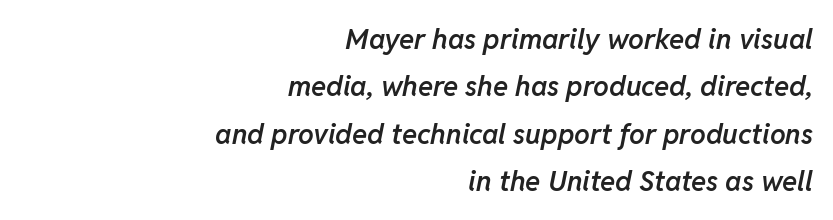
Character widths vary here, with narrow letters taking less room than wide ones. A bare baseline throughout the passage. This sample uses an oblique cut, with every glyph tilted off the vertical. Alignment: flush right. Interline gaps are of average width in this sample. The type is set solid horizontally, with unmodified tracking.
